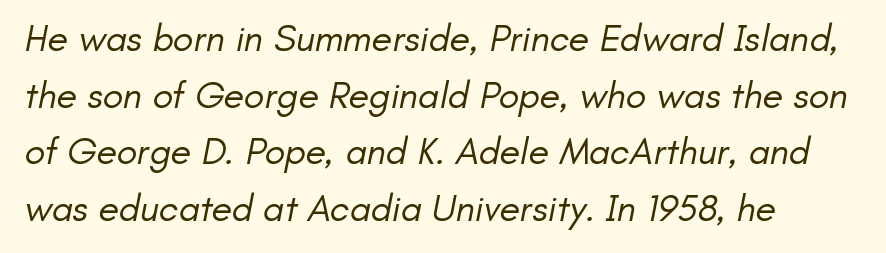
Stroke terminals: plain, sans-serif. This block has exactly the height ordinary leading produces. Each line starts at the same left margin while the right side varies. Character widths vary here, with narrow letters taking less room than wide ones. Stem width sits at or under what a default text font uses. Each row of text sits above clean, open space.
